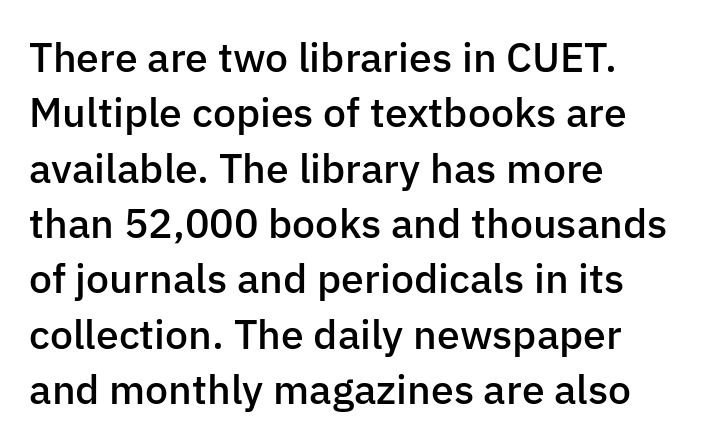
Q: Is the text bold? A: Semi-bold.
Q: Is the text italic (slanted)? A: No, it is upright.
Q: Is the typeface a serif or a sans-serif typeface? A: Sans-serif.
Q: Is the text underlined? A: No.
Q: How is the paragraph aligned? A: Left-aligned.
Q: Is the spacing between letters normal or unusually wide? A: Normal.
Q: Is the spacing between lines tight, normal or loose? A: Normal.
Q: Width (condensed, normal, or wide)? A: Normal.
Q: Stroke contrast? A: Low.
Q: x-height? A: Medium.
Q: Monospaced? A: No.
